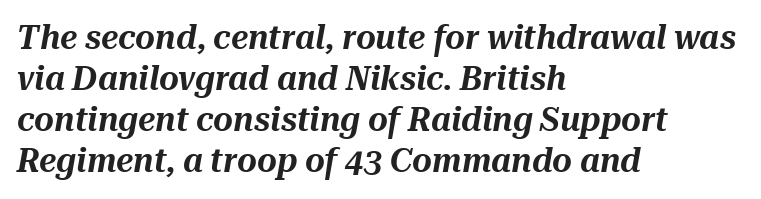
This rendering uses left alignment, leaving the right contour irregular. The face used here is rendered with its standard letterfit. Underlining? Definitely not there. Looks like regular typesetting: each glyph gets only the width it needs.
